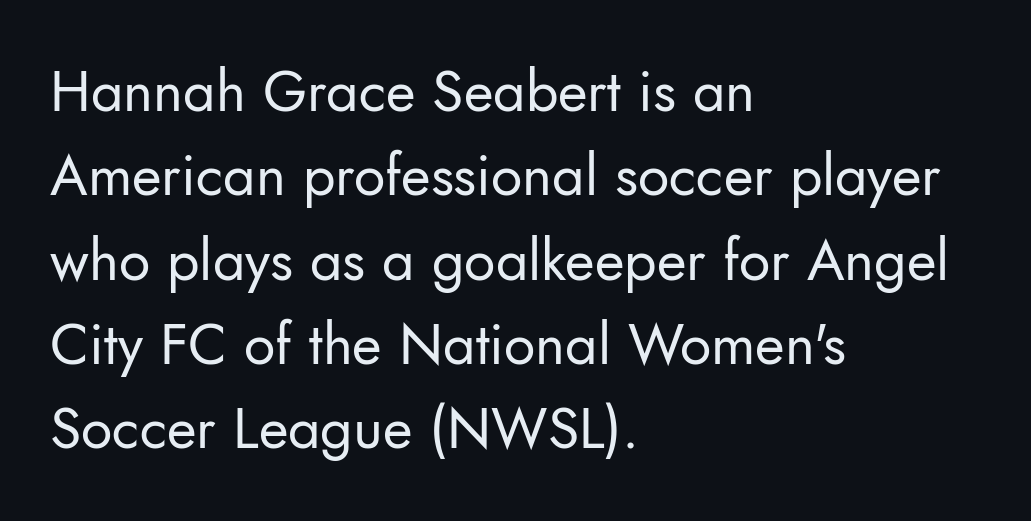
Q: Is the text bold? A: No.
Q: Is the text italic (slanted)? A: No, it is upright.
Q: Is the typeface a serif or a sans-serif typeface? A: Sans-serif.
Q: Is the text underlined? A: No.
Q: How is the paragraph aligned? A: Left-aligned.
Q: Is the spacing between letters normal or unusually wide? A: Normal.
Q: Is the spacing between lines tight, normal or loose? A: Normal.
Q: Width (condensed, normal, or wide)? A: Normal.
Q: Stroke contrast? A: Low.
Q: x-height? A: Small.
Q: Monospaced? A: No.
